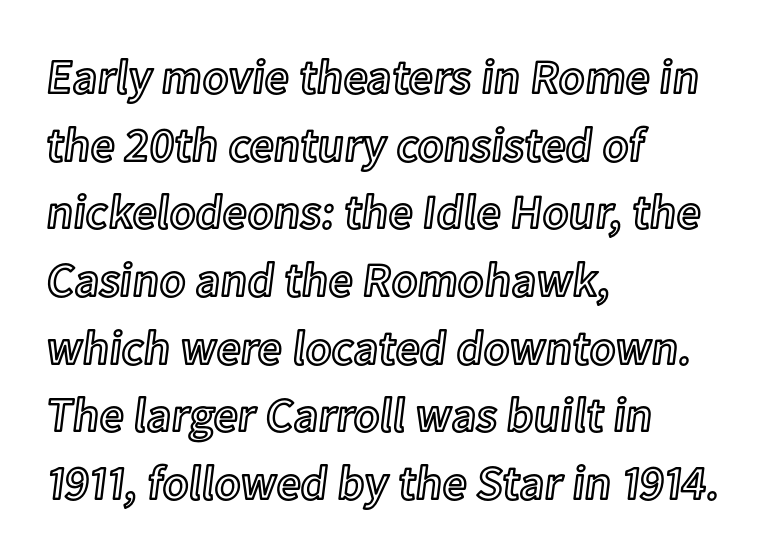
Q: Is the text italic (slanted)? A: Yes.
Q: Is the text underlined? A: No.
Q: How is the paragraph aligned? A: Left-aligned.
Q: Is the spacing between letters normal or unusually wide? A: Normal.
Q: Is the spacing between lines tight, normal or loose? A: Normal.
Q: Width (condensed, normal, or wide)? A: Normal.
Q: x-height? A: Medium.
Q: Monospaced? A: No.
